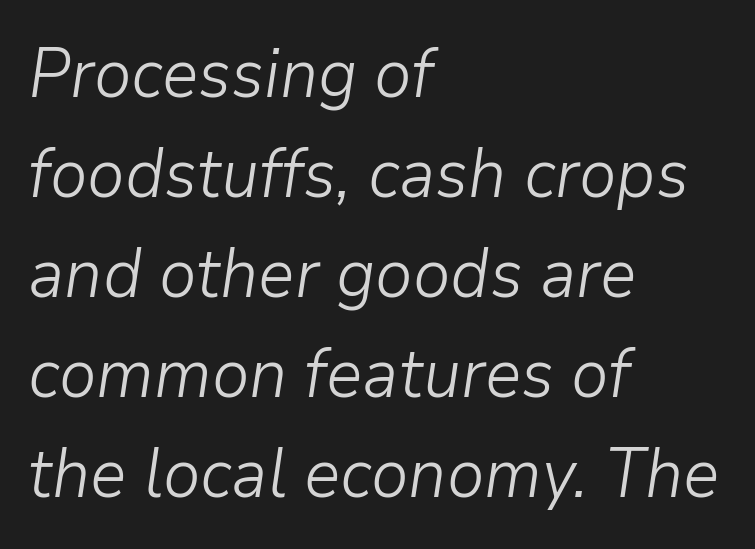
Italic: yes, the glyphs are oblique. A typesetter would call this proportional, since set widths differ per character. Weight: in the light-to-regular range. The gap between lines stays unmarked. Teacher's note: observe the even left margin — that is flush-left alignment.
